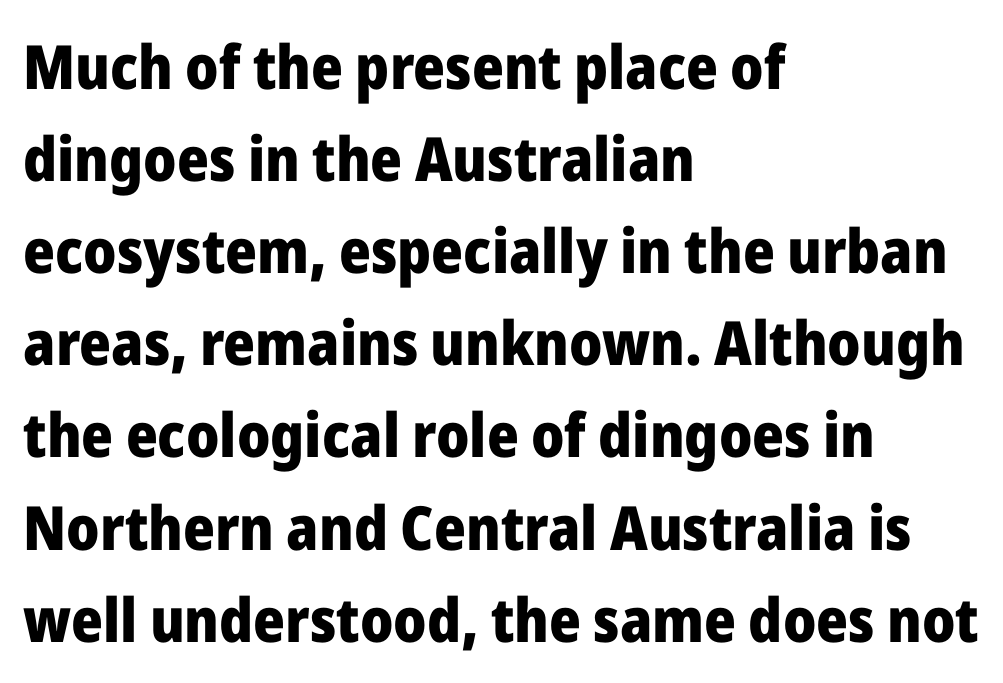
{"serif": "no", "italic": "no", "bold": "yes", "weight": "heavy", "width": "normal", "stroke_contrast": "low", "x_height": "medium", "monospaced": "no", "underline": "no", "align": "left", "line_spacing": "normal", "line_spacing_ratio": 1.51, "letter_spacing": "normal", "letter_spacing_em": 0.0, "glyph_px": 61}
